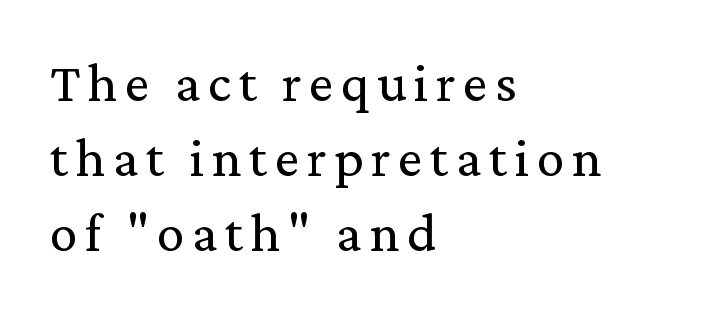
{"serif": "yes", "italic": "no", "bold": "no", "weight": "regular", "width": "normal", "stroke_contrast": "medium", "x_height": "medium", "monospaced": "no", "underline": "no", "align": "left", "line_spacing": "normal", "line_spacing_ratio": 1.34, "glyph_px": 56}
